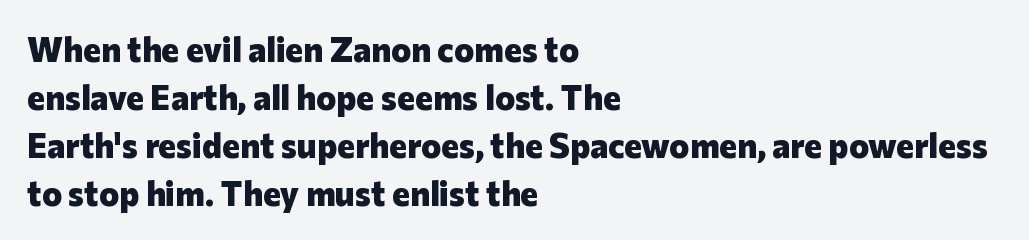
{"serif": "no", "italic": "no", "bold": "yes", "weight": "heavy", "width": "normal", "stroke_contrast": "low", "x_height": "medium", "monospaced": "no", "underline": "no", "align": "left", "line_spacing": "normal", "line_spacing_ratio": 1.41, "letter_spacing": "normal", "letter_spacing_em": 0.0, "glyph_px": 34}
